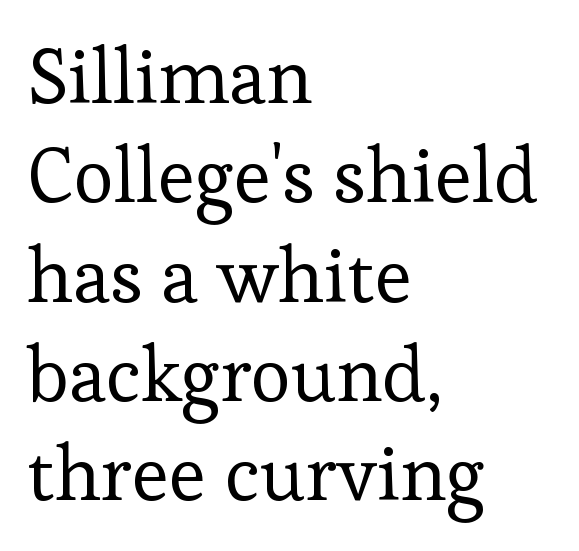
The image shows 77 px regular-weight serif type, upright; set left-aligned, normal line spacing (1.29x), normal letter spacing, not underlined; low stroke contrast and a medium x-height.
